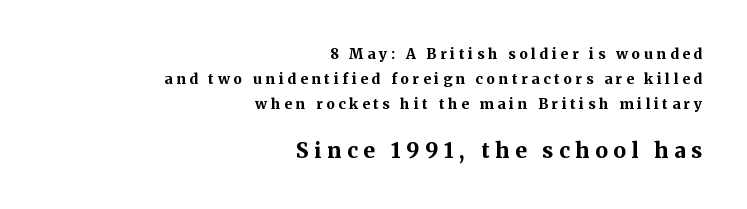
The image shows 21 px bold type, upright; set right-aligned, line spacing 1.78x, unusually wide letter spacing (+0.27 em), not underlined; the second (bottom) block is 1.5x larger.
